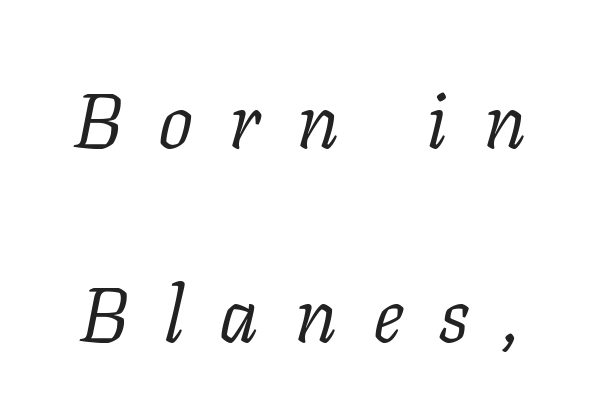
Is this a sans? No — the strokes have serifs. Leading: increased. The weight tops out at a normal text grade. Type without underlining. Note the varied advance widths — an 'i' is clearly narrower than an 'm'.
